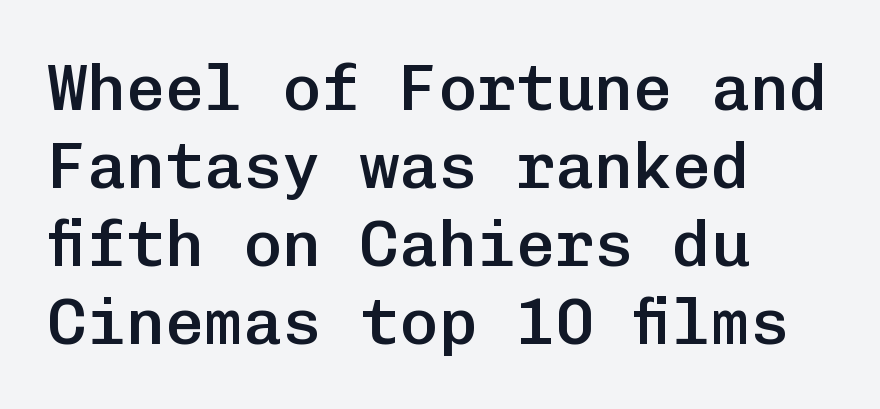
Q: Is the text bold? A: Semi-bold.
Q: Is the text italic (slanted)? A: No, it is upright.
Q: Is the typeface a serif or a sans-serif typeface? A: Sans-serif.
Q: Is the text underlined? A: No.
Q: How is the paragraph aligned? A: Left-aligned.
Q: Is the spacing between letters normal or unusually wide? A: Normal.
Q: Width (condensed, normal, or wide)? A: Normal.
Q: Stroke contrast? A: Low.
Q: x-height? A: Medium.
Q: Monospaced? A: Yes.
